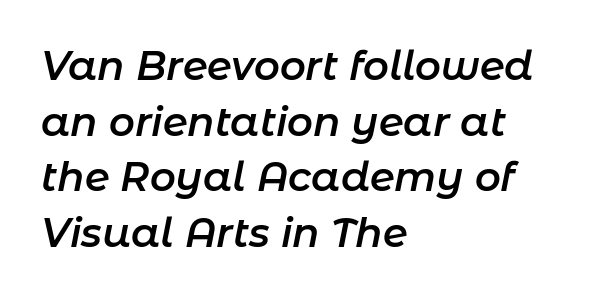
The image shows 40 px semibold type, italic (leaning right); set left-aligned, normal line spacing (1.39x), normal letter spacing, not underlined; low stroke contrast and a medium x-height.
